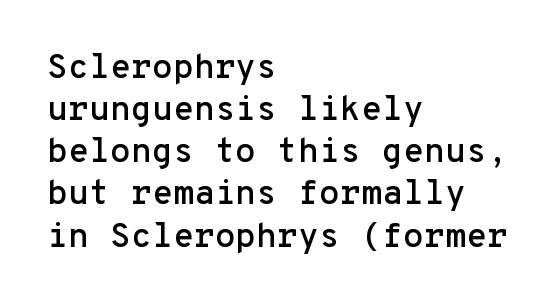
{"serif": "no", "italic": "no", "width": "normal", "stroke_contrast": "low", "x_height": "medium", "monospaced": "yes", "underline": "no", "align": "left", "line_spacing_ratio": 1.24, "letter_spacing": "normal", "letter_spacing_em": 0.0, "glyph_px": 34}
